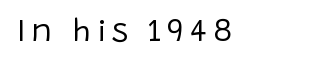
These lines are set flush left with a ragged right edge. The gap between lines stays unmarked. The type family on display is of the sans-serif kind. These lines are rendered in a variable-pitch font.
